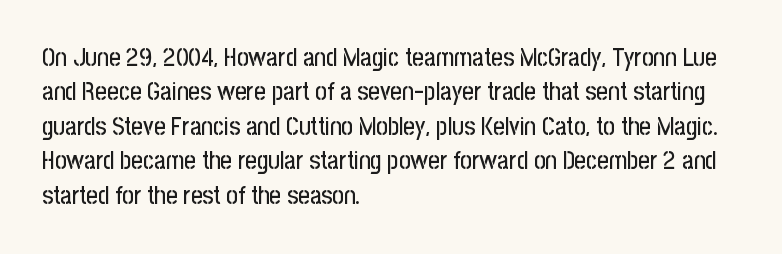
Style check: upright. All the whitespace from short lines collects on the right. Rule under the text: the space is simply empty. Leading matches the norm, producing a regular column.
